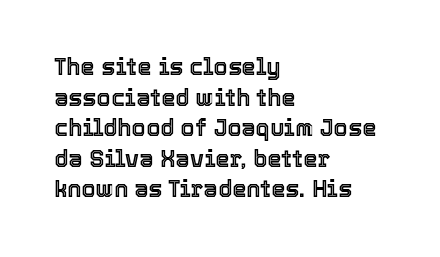
{"italic": "no", "underline": "no", "align": "left", "line_spacing": "normal", "line_spacing_ratio": 1.33, "letter_spacing": "normal", "letter_spacing_em": 0.0, "glyph_px": 23}
